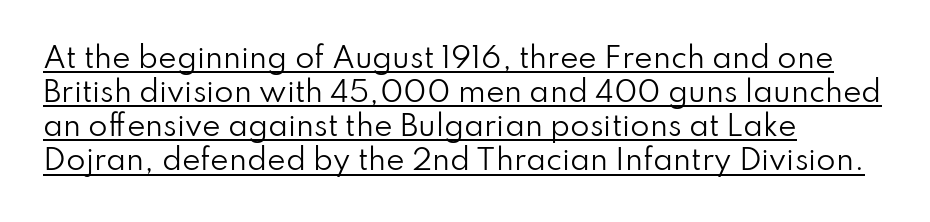
{"serif": "no", "italic": "no", "bold": "no", "weight": "regular", "width": "normal", "stroke_contrast": "low", "x_height": "small", "monospaced": "no", "underline": "yes", "align": "left", "line_spacing_ratio": 1.22, "letter_spacing": "normal", "letter_spacing_em": 0.0, "glyph_px": 28}
